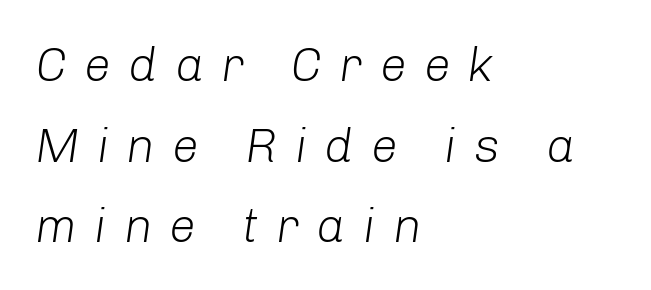
Italic? Definitely — the glyphs are oblique. The cut favours lightness, reaching ordinary text weight at its darkest. Do the characters align in a grid? No, the font is proportional. The baseline area is clear. Each line starts at the same left margin while the right side varies.
